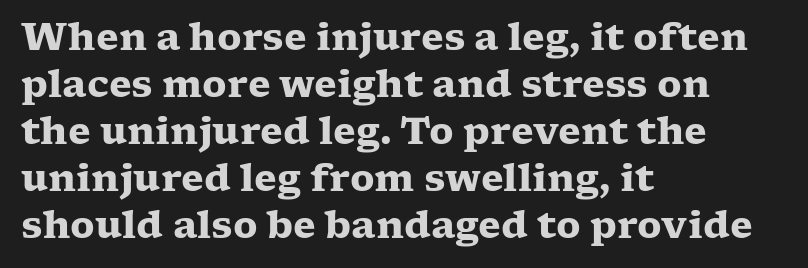
The image shows 37 px heavy, wide serif type, upright; set left-aligned, normal line spacing (1.27x), normal letter spacing, not underlined; low stroke contrast and a medium x-height.
